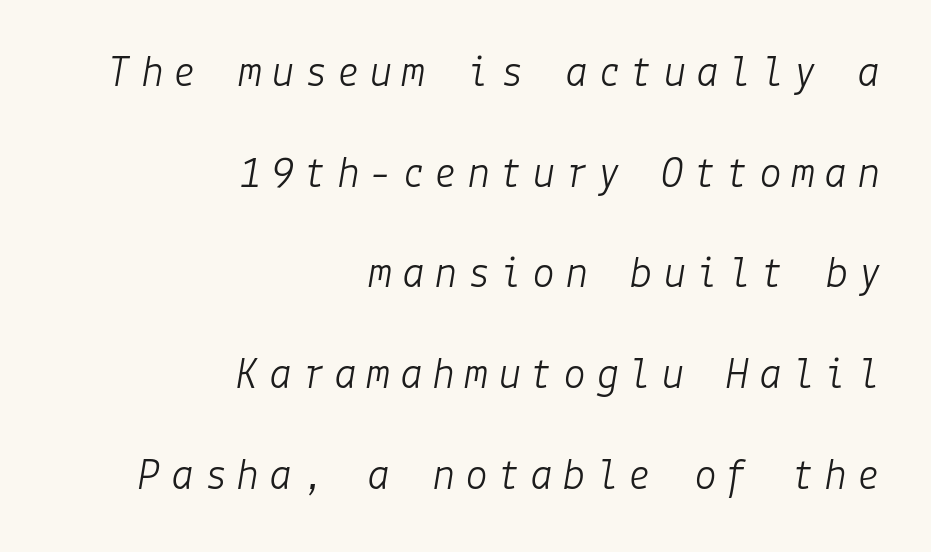
The image shows 46 px light type, italic (leaning right); set right-aligned, loose line spacing (2.19x), unusually wide letter spacing (+0.21 em), not underlined; low stroke contrast and a medium x-height.
